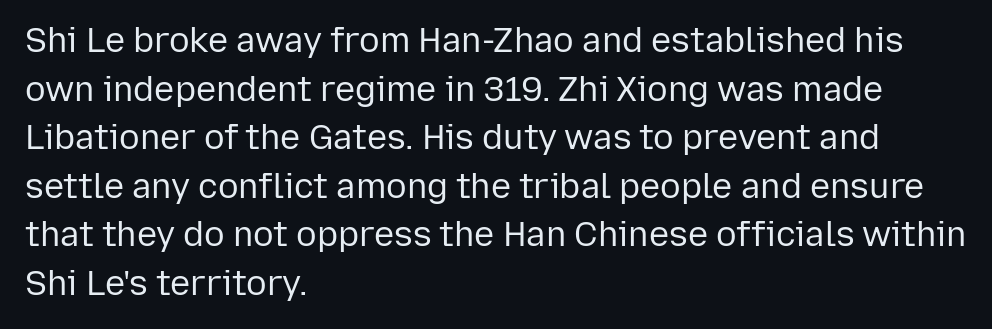
Q: Is the text bold? A: No.
Q: Is the text italic (slanted)? A: No, it is upright.
Q: Is the typeface a serif or a sans-serif typeface? A: Sans-serif.
Q: Is the text underlined? A: No.
Q: How is the paragraph aligned? A: Left-aligned.
Q: Is the spacing between letters normal or unusually wide? A: Normal.
Q: Is the spacing between lines tight, normal or loose? A: Normal.
Q: Width (condensed, normal, or wide)? A: Normal.
Q: Stroke contrast? A: Low.
Q: x-height? A: Medium.
Q: Monospaced? A: No.
